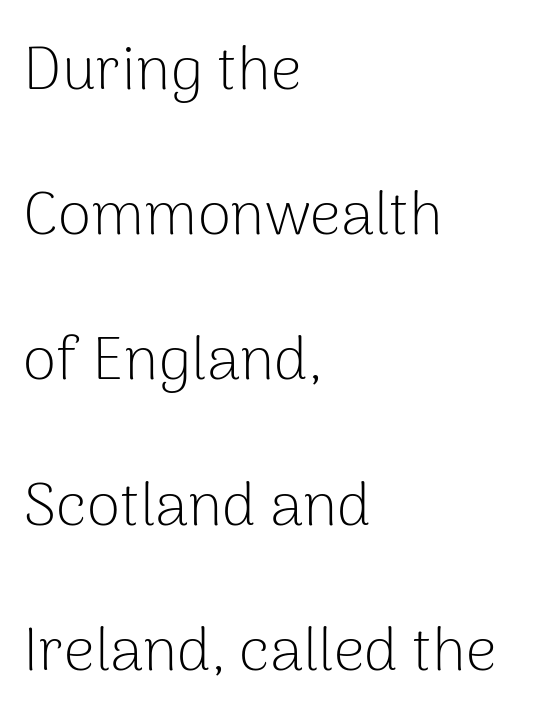
{"serif": "no", "italic": "no", "bold": "no", "weight": "light", "width": "normal", "stroke_contrast": "low", "x_height": "medium", "monospaced": "no", "underline": "no", "align": "left", "line_spacing": "loose", "line_spacing_ratio": 2.38, "letter_spacing": "normal", "letter_spacing_em": 0.0, "glyph_px": 61}
